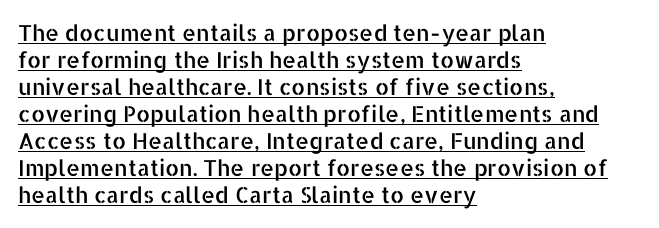
{"italic": "no", "underline": "yes", "align": "left", "line_spacing_ratio": 1.23, "letter_spacing": "normal", "letter_spacing_em": 0.0, "glyph_px": 22}
